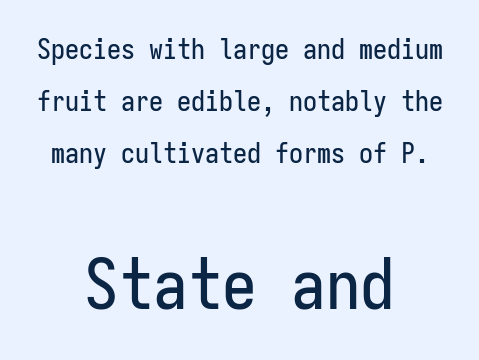
Q: Is the text italic (slanted)? A: No, it is upright.
Q: Is the typeface a serif or a sans-serif typeface? A: Sans-serif.
Q: Is the text underlined? A: No.
Q: How is the paragraph aligned? A: Centered.
Q: Is the spacing between letters normal or unusually wide? A: Normal.
Q: Which block of text is set in a larger size, the first (top) or the second (bottom)? A: The second (bottom) one.
Q: Width (condensed, normal, or wide)? A: Condensed.
Q: Stroke contrast? A: Low.
Q: x-height? A: Medium.
Q: Monospaced? A: Yes.
